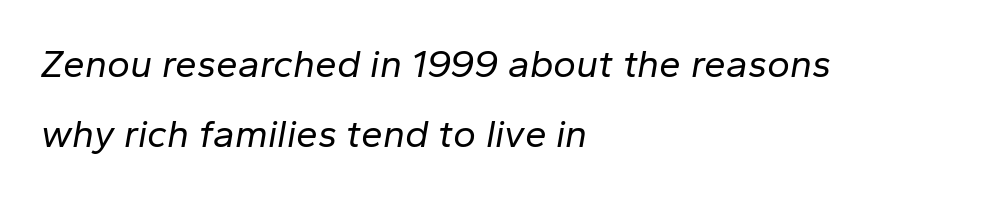
Underlining? Definitely not there. Designer's note — italics engaged. This sample has the flowing, uneven cadence of proportional lettering. Line starts are locked; line ends wander. The passage shown has conventional tracking throughout.
